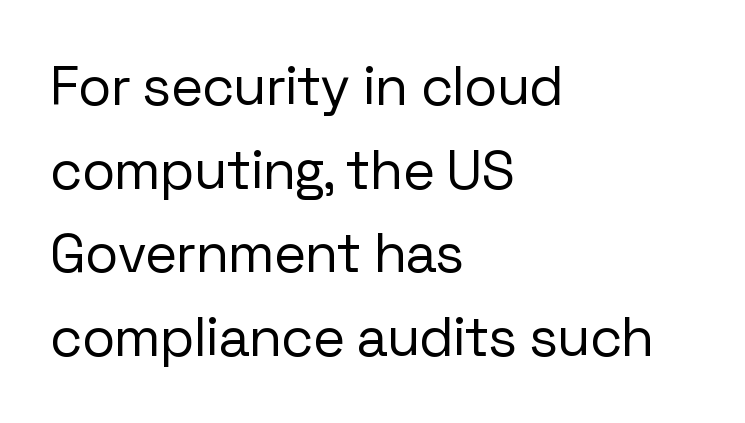
Q: Is the text bold? A: No.
Q: Is the text italic (slanted)? A: No, it is upright.
Q: Is the typeface a serif or a sans-serif typeface? A: Sans-serif.
Q: Is the text underlined? A: No.
Q: How is the paragraph aligned? A: Left-aligned.
Q: Is the spacing between letters normal or unusually wide? A: Normal.
Q: Is the spacing between lines tight, normal or loose? A: Normal.
Q: Width (condensed, normal, or wide)? A: Normal.
Q: Stroke contrast? A: Low.
Q: x-height? A: Medium.
Q: Monospaced? A: No.
